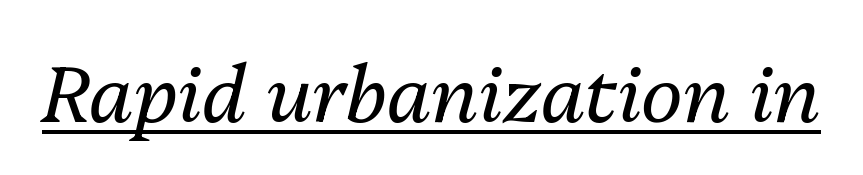
{"italic": "yes", "lean": "right", "slant_degrees": 13, "bold": "no", "weight": "regular", "width": "normal", "stroke_contrast": "medium", "x_height": "medium", "monospaced": "no", "underline": "yes", "letter_spacing": "normal", "letter_spacing_em": 0.0, "glyph_px": 79}
